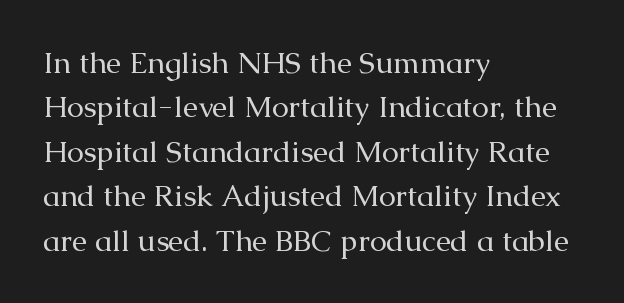
Q: Is the text bold? A: No.
Q: Is the text italic (slanted)? A: No, it is upright.
Q: Is the typeface a serif or a sans-serif typeface? A: Serif.
Q: Is the text underlined? A: No.
Q: How is the paragraph aligned? A: Left-aligned.
Q: Is the spacing between letters normal or unusually wide? A: Normal.
Q: Is the spacing between lines tight, normal or loose? A: Normal.
Q: Width (condensed, normal, or wide)? A: Normal.
Q: Stroke contrast? A: Medium.
Q: x-height? A: Medium.
Q: Monospaced? A: No.
